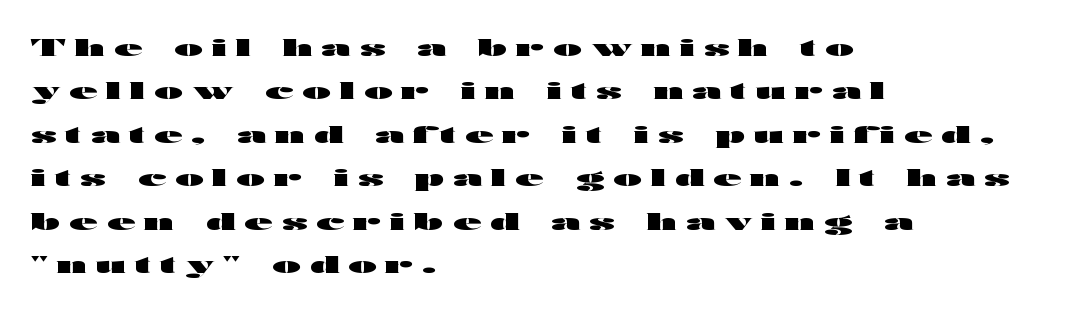
You could only call the tracking loose — the letters float apart. The zone under the glyphs is completely vacant. Italic: no, the glyphs are upright roman. These lines carry a lot of weight — the face is fully bold. Horizontally, the lines are justified to the leading edge only.
